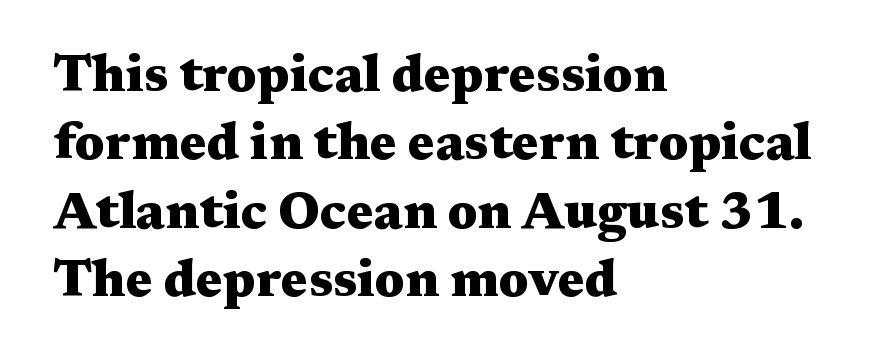
Q: Is the text bold? A: Yes.
Q: Is the text italic (slanted)? A: No, it is upright.
Q: Is the typeface a serif or a sans-serif typeface? A: Serif.
Q: Is the text underlined? A: No.
Q: How is the paragraph aligned? A: Left-aligned.
Q: Is the spacing between letters normal or unusually wide? A: Normal.
Q: Is the spacing between lines tight, normal or loose? A: Normal.
Q: Width (condensed, normal, or wide)? A: Wide.
Q: Stroke contrast? A: Medium.
Q: x-height? A: Medium.
Q: Monospaced? A: No.
